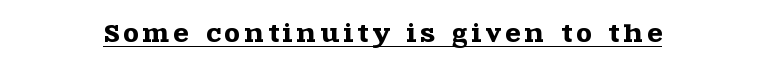
These lines were composed using upright roman letters. Here the glyphs are tracked loosely, breaking word shapes into spaced letters. Does a line run under the words? Yes, clearly.
